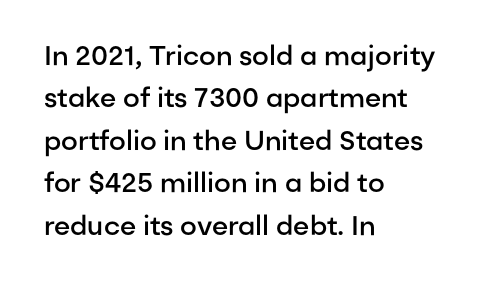
{"italic": "no", "bold": "semi", "underline": "no", "align": "left", "line_spacing": "normal", "line_spacing_ratio": 1.57, "letter_spacing": "normal", "letter_spacing_em": 0.0, "glyph_px": 27}
